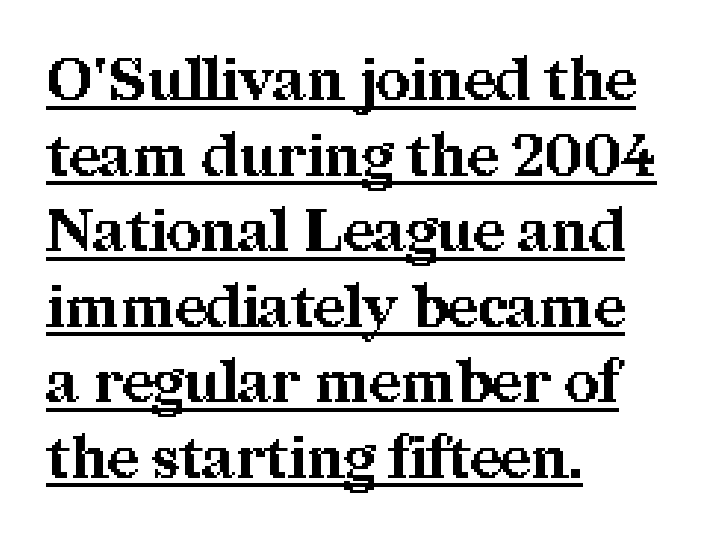
This sample carries an underscore along the baseline area. These lines are composed in type with serifs. If you measured baseline to baseline, you'd find a middling distance. Notice how the stems are strictly vertical — no italics here. Varying glyph widths throughout — classic text-font behaviour. The letters are bold, with thick, heavy strokes.
